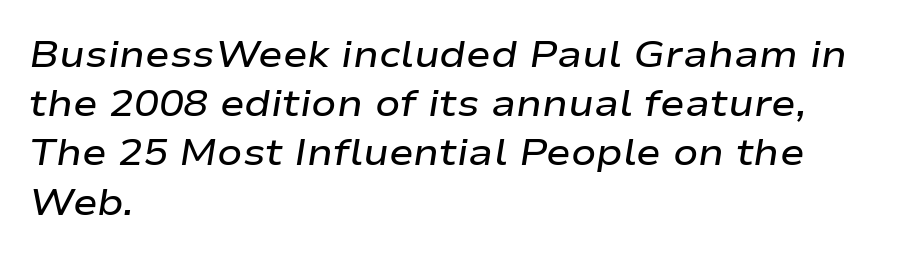
Check the space under the baseline: it is left empty. Students, this is semibold: more ink than regular, less than bold. Slanted lettering throughout. Is this a fixed-width face? No — the glyphs have proportional, varying widths. Compared with typical paragraphs, the rows here are spaced about the same.
